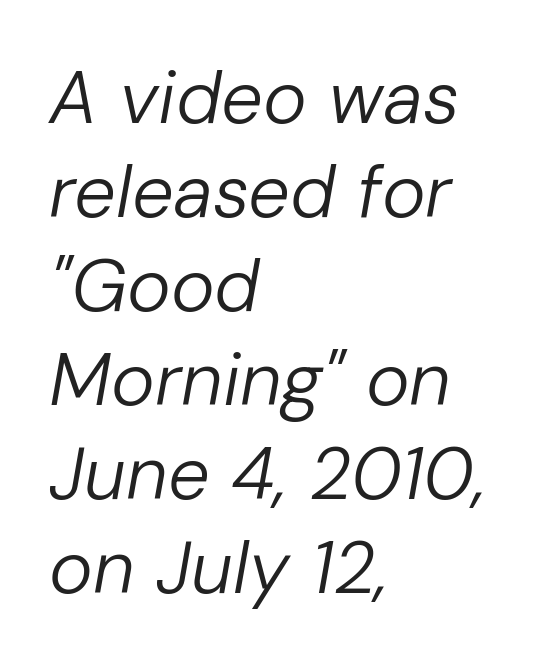
Q: Is the text bold? A: No.
Q: Is the text italic (slanted)? A: Yes, it leans right by about 10 degrees.
Q: Is the text underlined? A: No.
Q: How is the paragraph aligned? A: Left-aligned.
Q: Is the spacing between letters normal or unusually wide? A: Normal.
Q: Is the spacing between lines tight, normal or loose? A: Normal.
Q: Width (condensed, normal, or wide)? A: Normal.
Q: Stroke contrast? A: Low.
Q: x-height? A: Medium.
Q: Monospaced? A: No.
